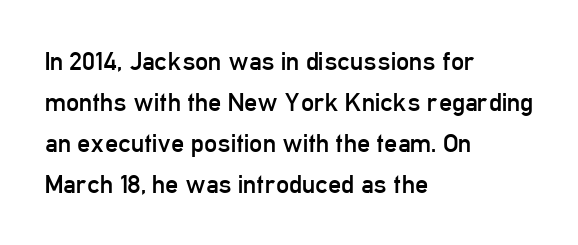
The words here are not underlined. Unbolded letterforms with no extra heft. Quick note: interline space is typical. These lines stack with their left ends in a neat column. Ordinary non-slanted type is in use. Here the glyphs are tracked normally, forming tight word shapes.
